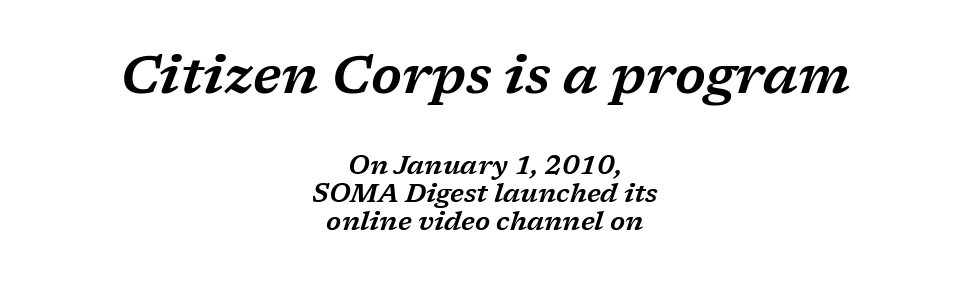
The image shows 53 px wide serif type, italic (leaning right); set centered, tight line spacing (1.08x), normal letter spacing, not underlined; the first (top) block is 2.04x larger; low stroke contrast and a medium x-height.
